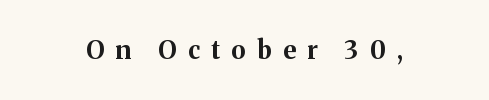
Does the lettering tilt? It doesn't — this is upright. Underline: absent. Heavy-handed strokes throughout: this text is bold. A typesetter would call this heavily tracked-out type.
